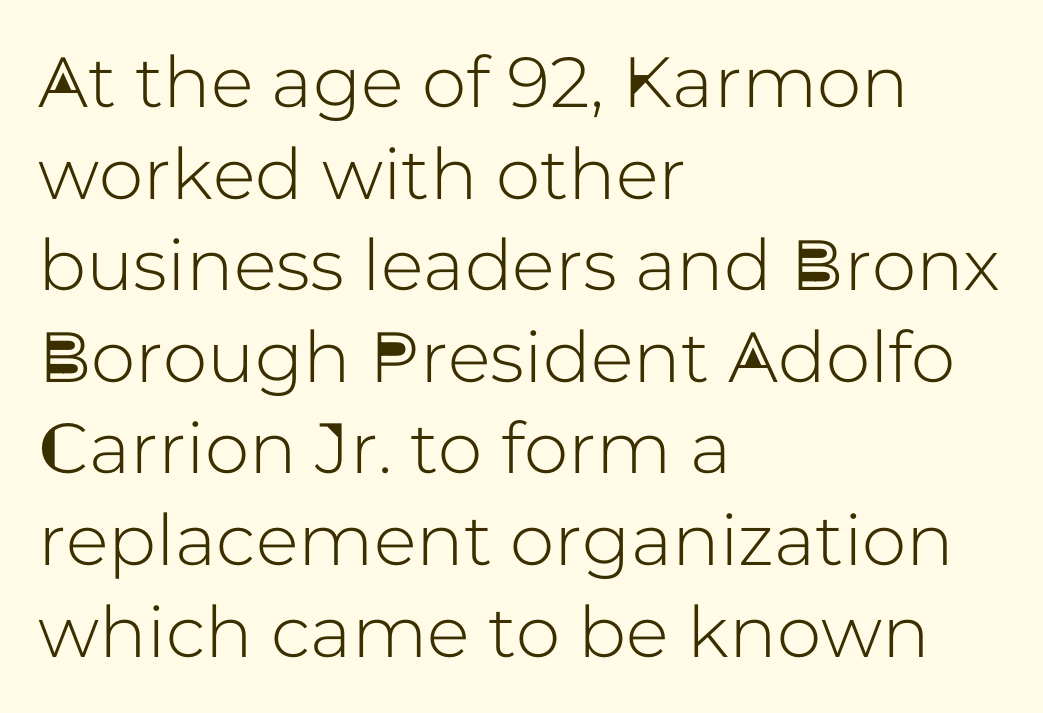
Italic: no, the glyphs are upright roman. Spacing between characters is what you'd get straight out of the box. Each letter's strokes conclude bluntly, with no projecting serifs. How would I describe the line gaps? Plain and ordinary.
